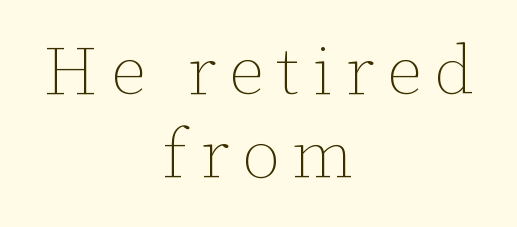
{"italic": "no", "bold": "no", "weight": "thin", "width": "normal", "stroke_contrast": "low", "x_height": "medium", "monospaced": "no", "underline": "no", "align": "center", "line_spacing_ratio": 1.2, "glyph_px": 69}
